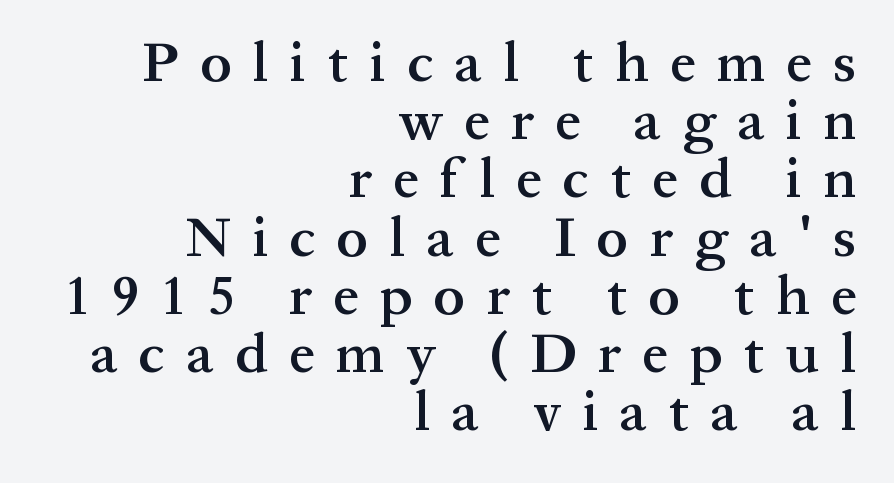
Every character sits straight up, as roman type does. Typeset ragged left — the right edge is the straight one. The face used here is rendered with a markedly widened letterfit. Quick note: underline off. Slightly chunky letters — semibold, I'd say, not full bold. Character widths vary here, with narrow letters taking less room than wide ones.
